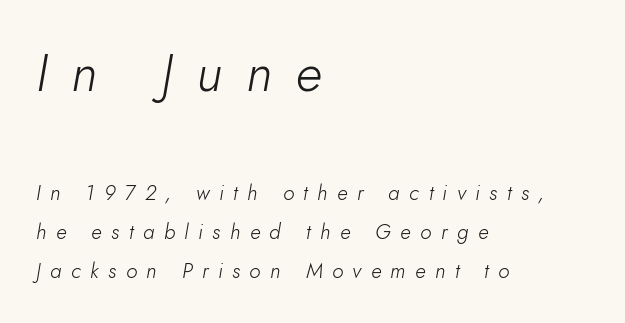
Think of a printed novel: that variable character pitch is what you see here. The gaps between neighbouring characters are conspicuously large. Is the type heavy? It reads as light-to-regular instead. The paragraph shown leans on its left margin. This is oblique type, the kind used for emphasis or titles.
